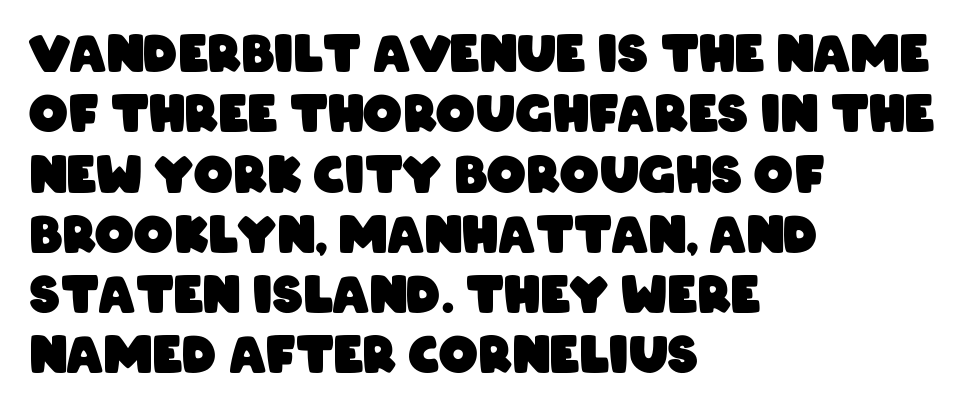
Q: Is the text bold? A: Yes.
Q: Is the typeface a serif or a sans-serif typeface? A: Sans-serif.
Q: Is the text underlined? A: No.
Q: How is the paragraph aligned? A: Left-aligned.
Q: Is the spacing between letters normal or unusually wide? A: Normal.
Q: Width (condensed, normal, or wide)? A: Condensed.
Q: Stroke contrast? A: Low.
Q: x-height? A: Large.
Q: Monospaced? A: No.
